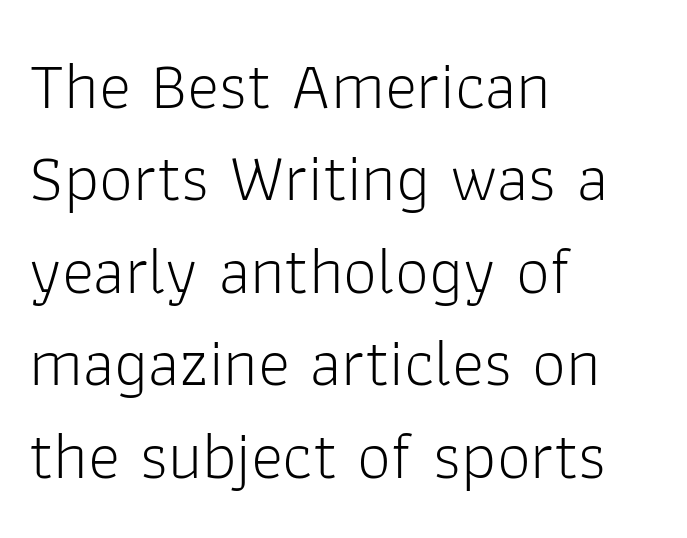
The image shows 68 px light sans-serif type, upright; set left-aligned, normal line spacing (1.36x), normal letter spacing, not underlined; low stroke contrast and a medium x-height.
